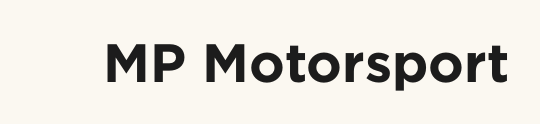
{"serif": "no", "italic": "no", "bold": "yes", "weight": "bold", "width": "normal", "stroke_contrast": "low", "x_height": "medium", "monospaced": "no", "underline": "no", "letter_spacing": "normal", "letter_spacing_em": 0.0, "glyph_px": 54}
